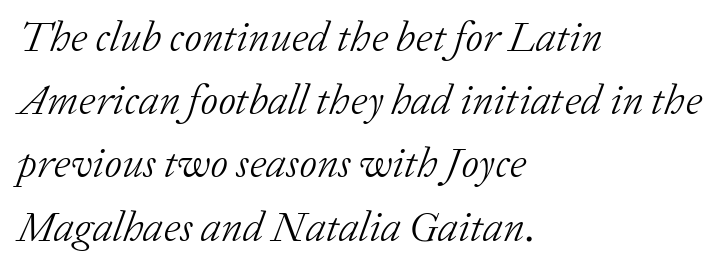
The image shows 43 px light serif type, italic (leaning right); set left-aligned, normal line spacing (1.47x), normal letter spacing, not underlined; low stroke contrast and a medium x-height.
